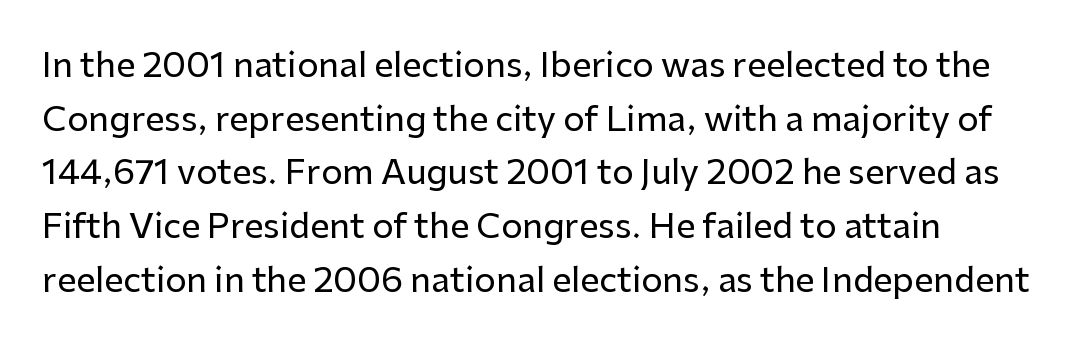
Q: Is the text italic (slanted)? A: No, it is upright.
Q: Is the typeface a serif or a sans-serif typeface? A: Sans-serif.
Q: Is the text underlined? A: No.
Q: How is the paragraph aligned? A: Left-aligned.
Q: Is the spacing between letters normal or unusually wide? A: Normal.
Q: Is the spacing between lines tight, normal or loose? A: Normal.
Q: Width (condensed, normal, or wide)? A: Normal.
Q: Stroke contrast? A: Low.
Q: x-height? A: Medium.
Q: Monospaced? A: No.
